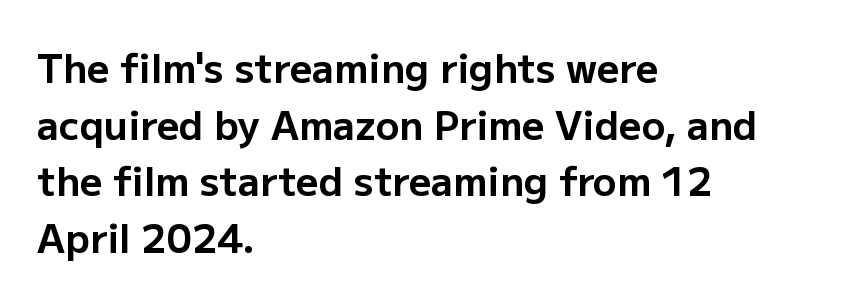
The image shows 39 px bold sans-serif type, upright; set left-aligned, normal line spacing (1.45x), normal letter spacing, not underlined; low stroke contrast and a medium x-height.
